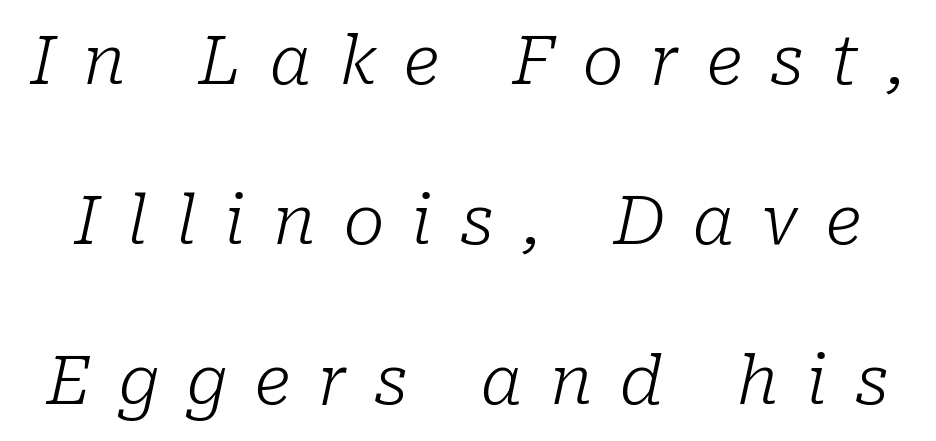
The image shows 68 px light serif type, italic (leaning right); set loose line spacing (2.35x), unusually wide letter spacing (+0.41 em), not underlined; low stroke contrast and a medium x-height.
